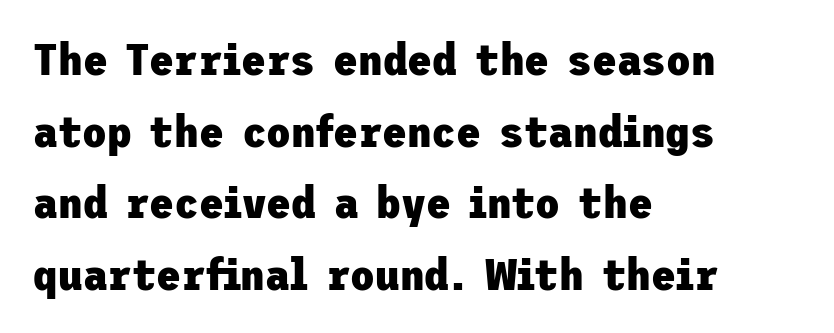
The image shows 45 px heavy sans-serif type, upright; set left-aligned, normal line spacing (1.59x), normal letter spacing, not underlined; low stroke contrast and a medium x-height.
